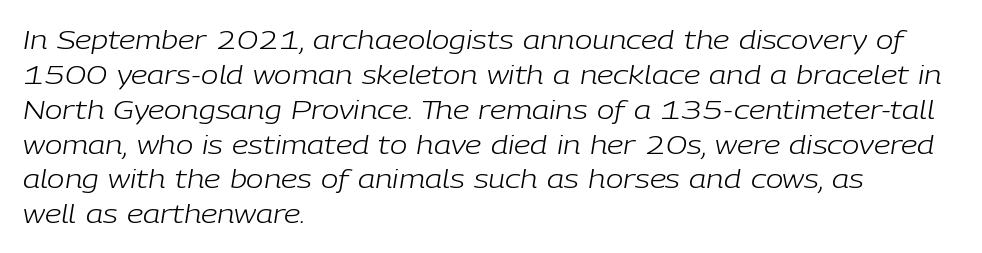
Short note: letters normally spaced. Line beginnings align vertically; line endings do not. Weight class: somewhere from thin through regular. If you drew a line through each stem, it would be angled. The foot of each line stays bare and open.
